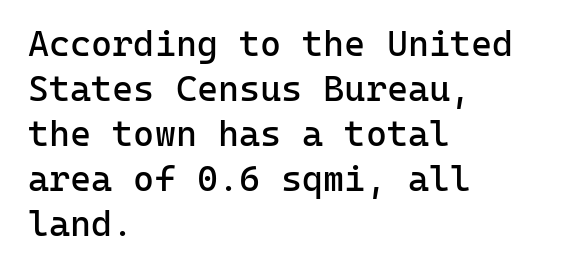
This is the regular roman posture of the typeface. Bold? No — there's no thickening of the strokes. Here the designer chose a console-style face with uniform glyph widths. This sample uses plain, unmodified letter spacing. Descender tails drop into unmarked territory.
